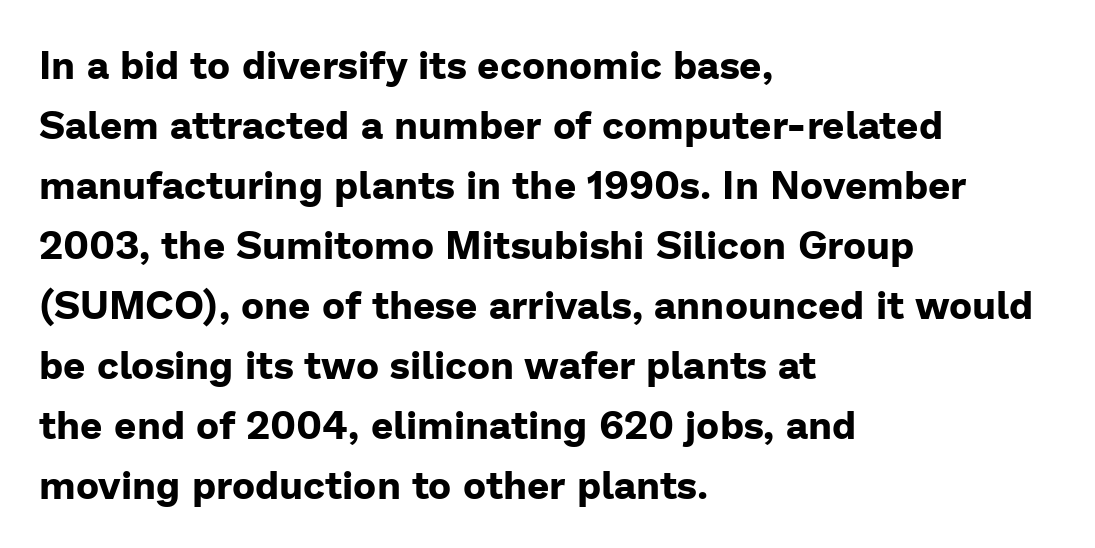
Q: Is the text bold? A: Yes.
Q: Is the text italic (slanted)? A: No, it is upright.
Q: Is the typeface a serif or a sans-serif typeface? A: Sans-serif.
Q: Is the text underlined? A: No.
Q: How is the paragraph aligned? A: Left-aligned.
Q: Is the spacing between letters normal or unusually wide? A: Normal.
Q: Is the spacing between lines tight, normal or loose? A: Normal.
Q: Width (condensed, normal, or wide)? A: Normal.
Q: Stroke contrast? A: Low.
Q: x-height? A: Medium.
Q: Monospaced? A: No.
